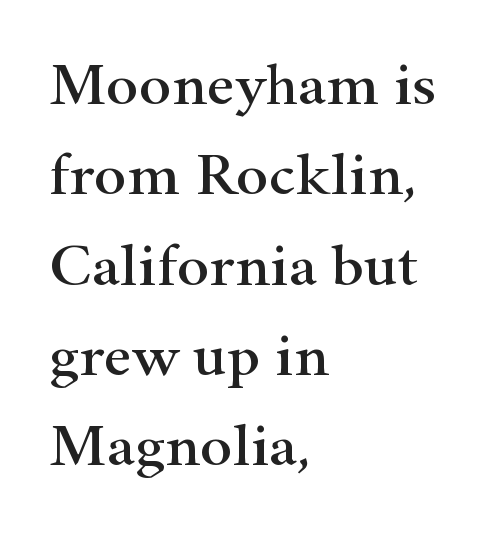
{"serif": "yes", "italic": "no", "width": "wide", "stroke_contrast": "high", "x_height": "small", "monospaced": "no", "underline": "no", "align": "left", "line_spacing": "normal", "line_spacing_ratio": 1.48, "letter_spacing": "normal", "letter_spacing_em": 0.0, "glyph_px": 61}
